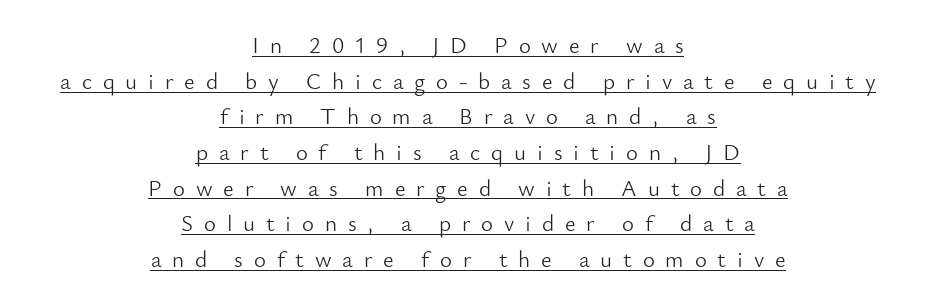
Q: Is the text bold? A: No.
Q: Is the text italic (slanted)? A: No, it is upright.
Q: Is the text underlined? A: Yes.
Q: How is the paragraph aligned? A: Centered.
Q: Is the spacing between letters normal or unusually wide? A: Unusually wide.
Q: Is the spacing between lines tight, normal or loose? A: Normal.
